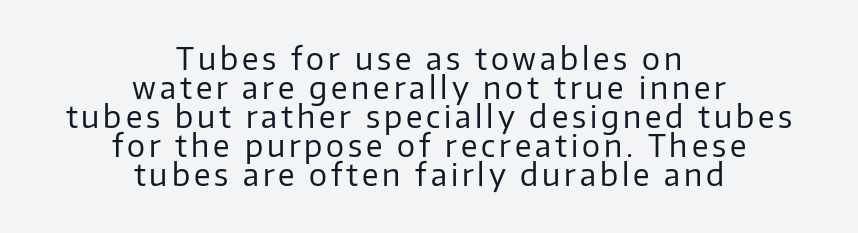
{"serif": "no", "italic": "no", "bold": "no", "weight": "regular", "width": "normal", "stroke_contrast": "low", "x_height": "medium", "monospaced": "no", "underline": "no", "align": "center", "line_spacing": "tight", "line_spacing_ratio": 0.97, "glyph_px": 30}
